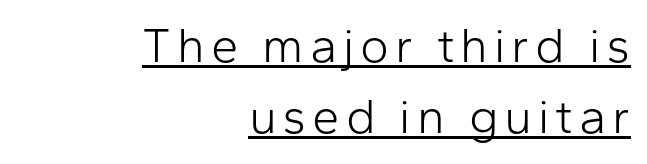
The image shows 49 px light sans-serif type, upright; set right-aligned, normal line spacing (1.45x), underlined; low stroke contrast and a medium x-height.
